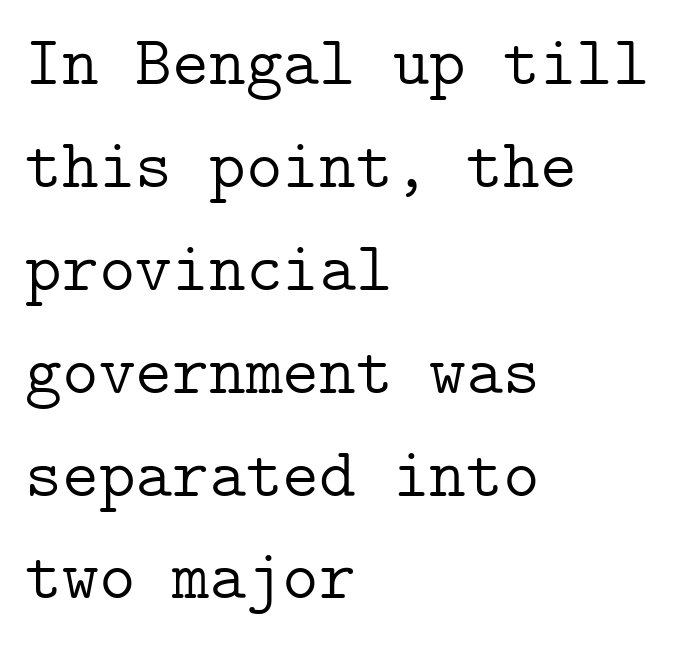
Here the glyphs are tracked normally, forming tight word shapes. The compositor pushed each line to the left boundary. The area under the type is left untouched. The passage shown stacks its lines at a standard gap.
